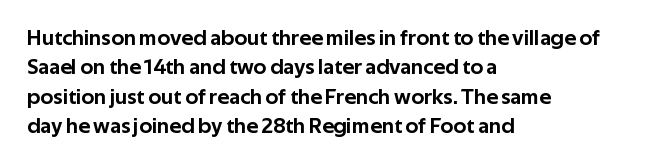
Q: Is the text italic (slanted)? A: No, it is upright.
Q: Is the text underlined? A: No.
Q: How is the paragraph aligned? A: Left-aligned.
Q: Is the spacing between letters normal or unusually wide? A: Normal.
Q: Is the spacing between lines tight, normal or loose? A: Normal.
